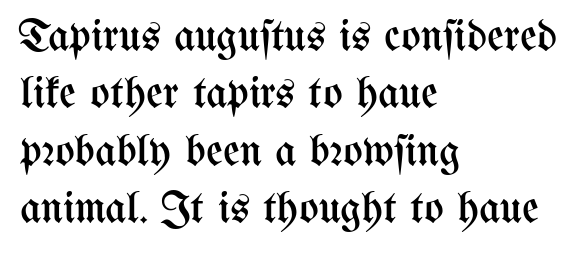
The image shows 46 px regular-weight, condensed type, upright; set left-aligned, normal line spacing (1.25x), normal letter spacing, not underlined; medium stroke contrast and a medium x-height.
